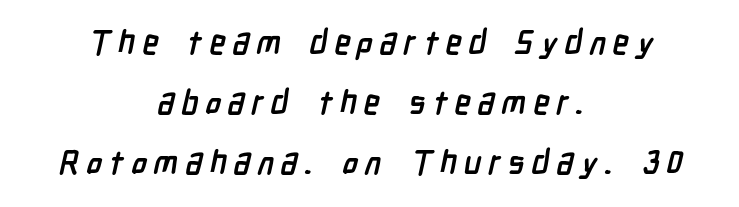
Q: Is the text bold? A: Yes.
Q: Is the typeface a serif or a sans-serif typeface? A: Sans-serif.
Q: Is the text underlined? A: No.
Q: How is the paragraph aligned? A: Centered.
Q: Is the spacing between letters normal or unusually wide? A: Unusually wide.
Q: Width (condensed, normal, or wide)? A: Condensed.
Q: Stroke contrast? A: Low.
Q: x-height? A: Medium.
Q: Monospaced? A: No.
